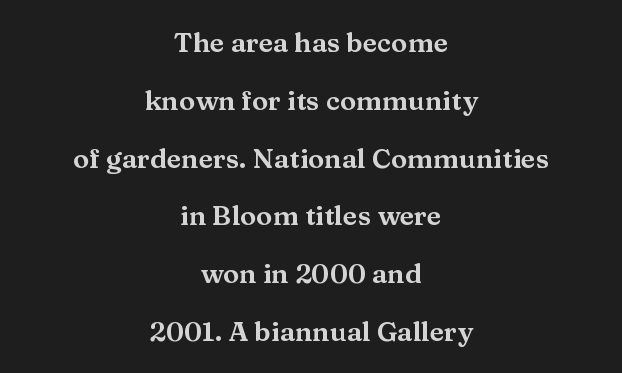
Q: Is the text italic (slanted)? A: No, it is upright.
Q: Is the text underlined? A: No.
Q: How is the paragraph aligned? A: Centered.
Q: Is the spacing between letters normal or unusually wide? A: Normal.
Q: Is the spacing between lines tight, normal or loose? A: Loose.
